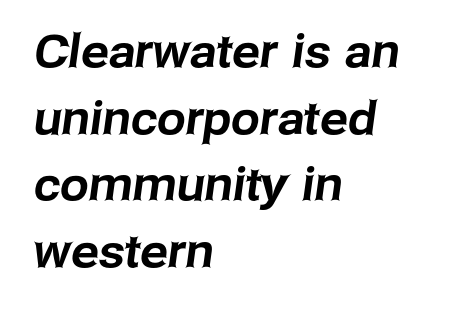
Q: Is the typeface a serif or a sans-serif typeface? A: Sans-serif.
Q: Is the text underlined? A: No.
Q: How is the paragraph aligned? A: Left-aligned.
Q: Is the spacing between letters normal or unusually wide? A: Normal.
Q: Is the spacing between lines tight, normal or loose? A: Normal.
Q: Width (condensed, normal, or wide)? A: Normal.
Q: Stroke contrast? A: Low.
Q: x-height? A: Medium.
Q: Monospaced? A: No.
